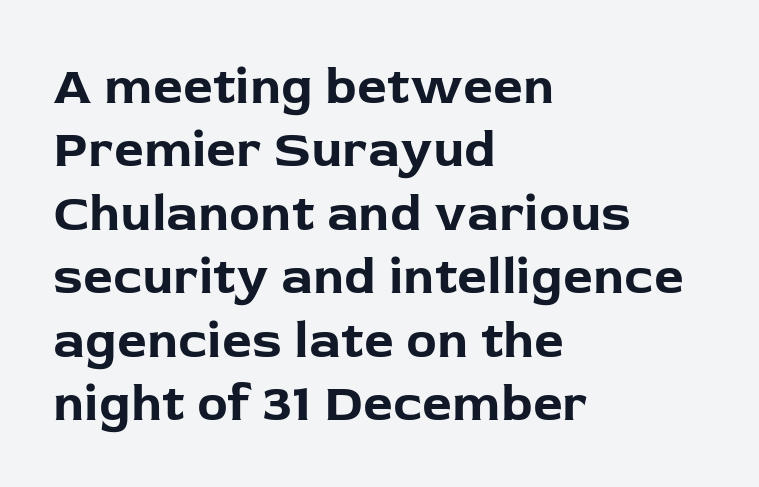
Q: Is the text bold? A: Yes.
Q: Is the text italic (slanted)? A: No, it is upright.
Q: Is the typeface a serif or a sans-serif typeface? A: Sans-serif.
Q: Is the text underlined? A: No.
Q: How is the paragraph aligned? A: Left-aligned.
Q: Is the spacing between letters normal or unusually wide? A: Normal.
Q: Width (condensed, normal, or wide)? A: Normal.
Q: Stroke contrast? A: Low.
Q: x-height? A: Medium.
Q: Monospaced? A: No.
